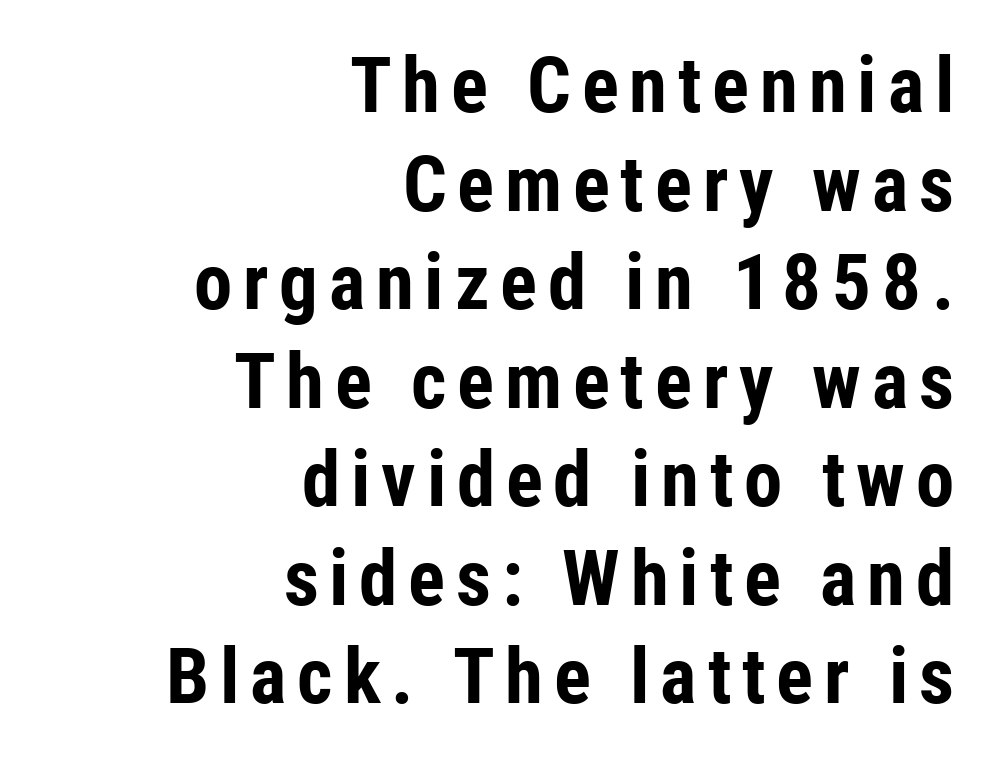
{"serif": "no", "italic": "no", "bold": "yes", "weight": "bold", "width": "condensed", "stroke_contrast": "low", "x_height": "medium", "monospaced": "no", "underline": "no", "align": "right", "line_spacing": "normal", "line_spacing_ratio": 1.28, "glyph_px": 77}
